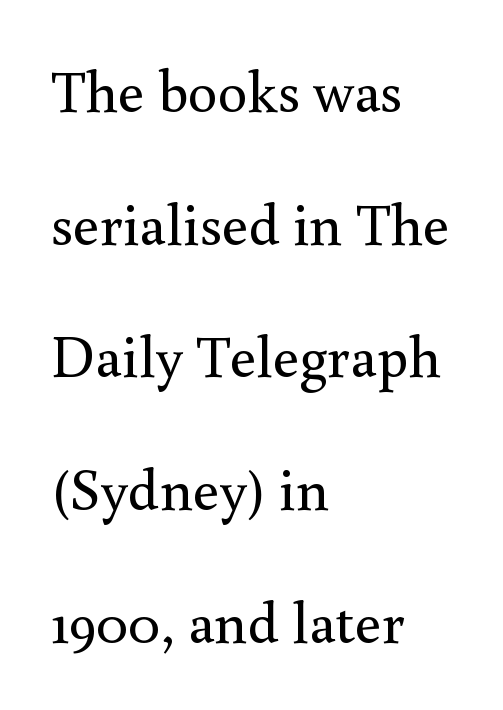
The image shows 59 px regular-weight serif type, upright; set left-aligned, loose line spacing (2.25x), normal letter spacing, not underlined; a small x-height.
